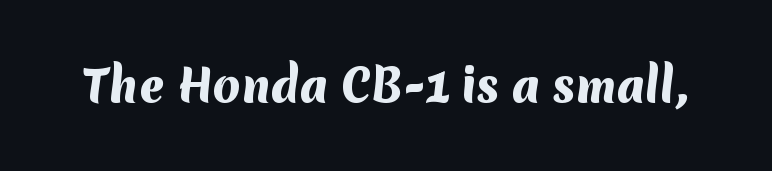
The image shows 44 px heavy sans-serif type; set normal letter spacing, not underlined; medium stroke contrast and a medium x-height.
